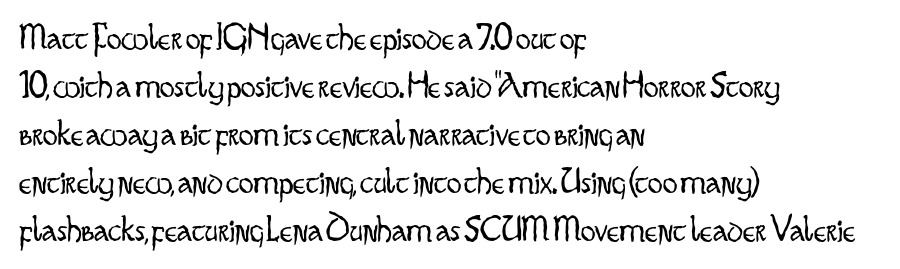
Type style note: lacks serifs. This sample uses plain, unmodified letter spacing. Character widths vary here, with narrow letters taking less room than wide ones. Compared with a centered layout, this one pins lines to the left instead. Check under the words: just untouched page. Is the type heavy? It reads as light-to-regular instead.
